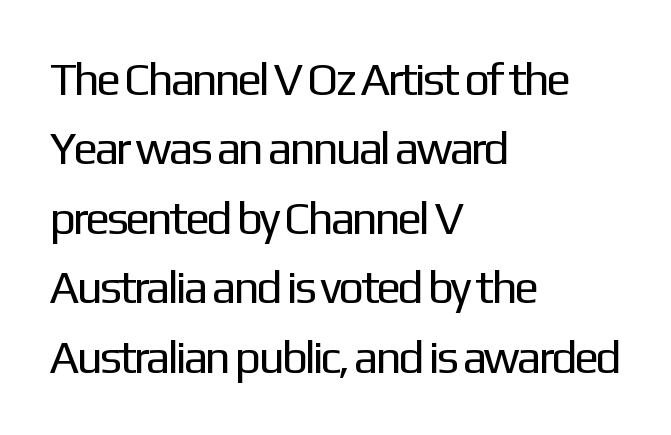
The image shows 46 px regular-weight sans-serif type, upright; set left-aligned, normal line spacing (1.51x), normal letter spacing, not underlined; low stroke contrast and a medium x-height.
